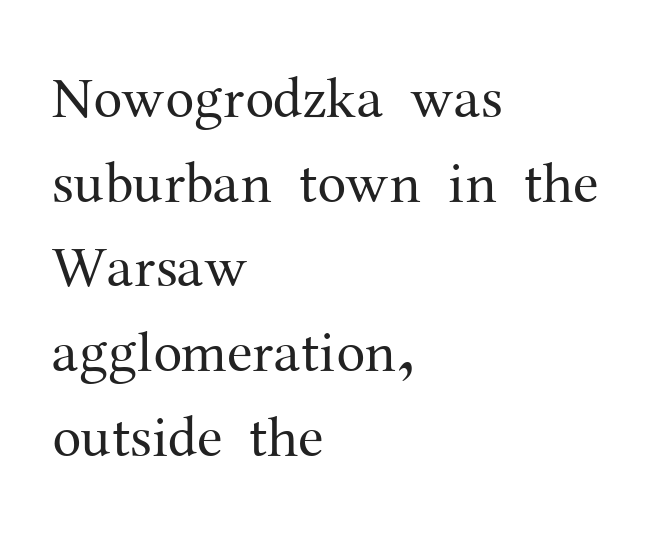
A normal amount of white space separates one row of letters from the next. Tall strokes in this sample are plumb rather than angled. Caption: standard tracking, unaltered. The weight tops out at a normal text grade. Rule under the text: the space is simply empty. Note the varied advance widths — an 'i' is clearly narrower than an 'm'.
